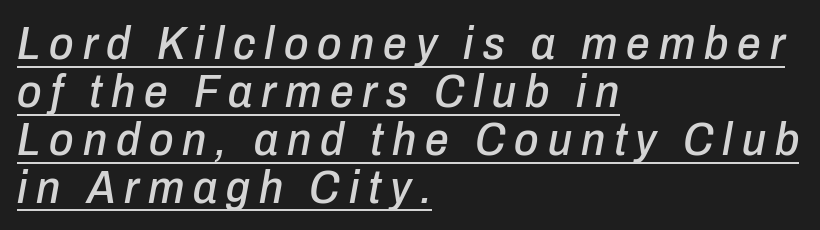
One glance says dense: line gaps are narrower than usual. Descenders here cross a horizontal rule under the line. Proportional: the letters do not fall into vertical columns. Slanted lettering throughout. Where is the straight margin? On the left.
